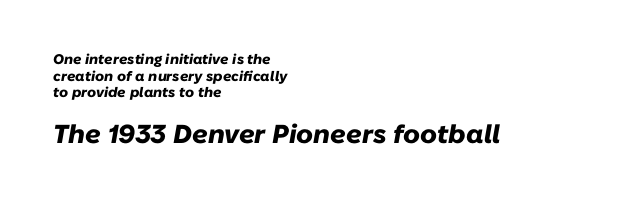
{"italic": "yes", "lean": "right", "slant_degrees": 10, "bold": "yes", "underline": "no", "align": "left", "line_spacing_ratio": 1.19, "letter_spacing": "normal", "letter_spacing_em": 0.0, "larger_block": "second", "size_ratio": 1.86, "glyph_px": 26}
